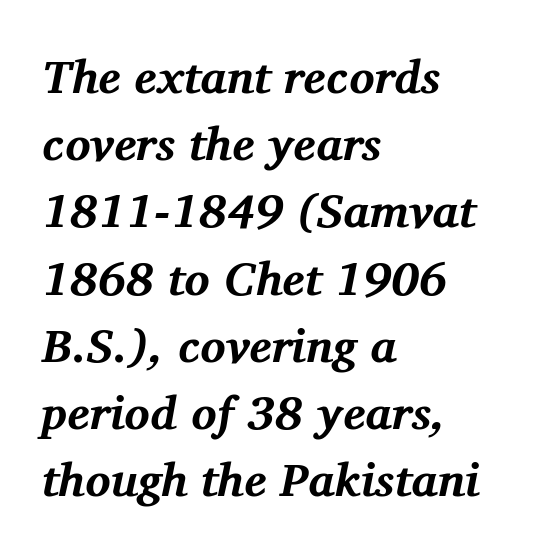
The line texture is even and compact thanks to regular tracking. This sample uses a serif face. The passage is arranged the way most books set body copy — flush left. What weight is shown? A full bold with thick strokes. Characters are canted at an angle relative to the baseline's perpendicular.
